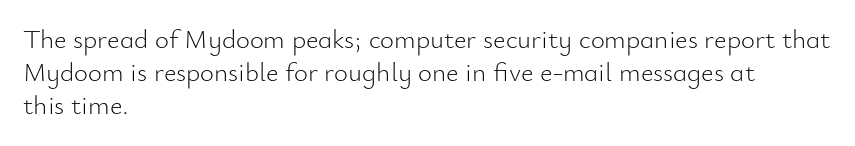
The zone under the glyphs is completely vacant. The passage is arranged the way most books set body copy — flush left. The type sits square on the baseline with zero lean. Weight: in the light-to-regular range. In terms of letterspacing, this is plain default setting.
